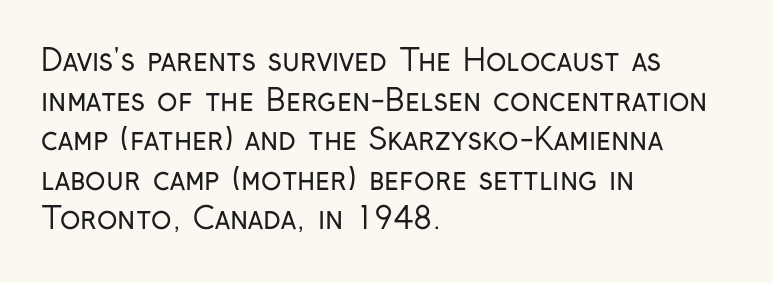
{"serif": "no", "italic": "no", "bold": "no", "weight": "regular", "width": "condensed", "stroke_contrast": "low", "x_height": "medium", "monospaced": "no", "underline": "no", "align": "left", "line_spacing": "normal", "line_spacing_ratio": 1.32, "letter_spacing": "normal", "letter_spacing_em": 0.0, "glyph_px": 30}
